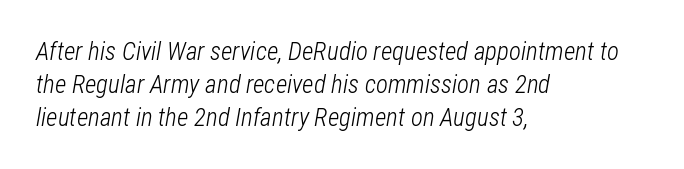
The image shows 25 px text type, italic (leaning right); set left-aligned, normal line spacing (1.32x), normal letter spacing, not underlined.
